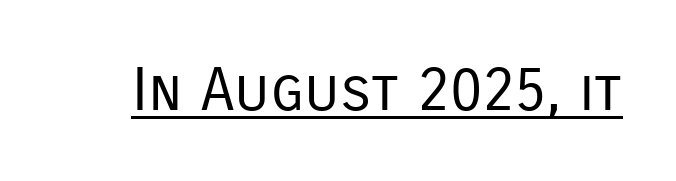
This sample has the flowing, uneven cadence of proportional lettering. Every word sits above its own underline. Note: no serifs on the glyphs. The letters stand upright; this is a roman face. Heaviness? Minimal to ordinary, like unemphasized prose. The face used here is rendered with its standard letterfit.
